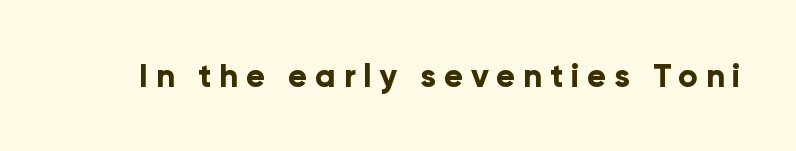
The image shows 32 px bold sans-serif type, upright; set unusually wide letter spacing (+0.24 em), not underlined; low stroke contrast and a medium x-height.
